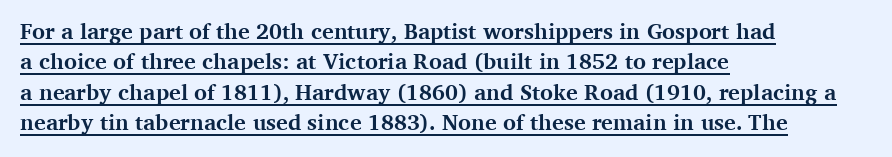
The image shows 22 px bold type, upright; set left-aligned, normal line spacing (1.38x), normal letter spacing, underlined.
